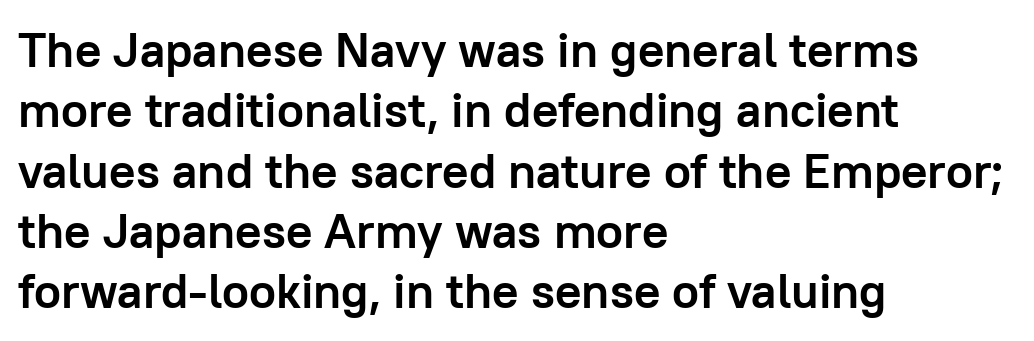
Designer's note — italics off, roman on. These lines carry a lot of weight — the face is fully bold. The face used here is proportionally spaced, like ordinary book or web type. Is the block centered? No — it sits flush against the left margin. Anything drawn beneath the words? Only blank space. Students, note that the glyphs here touch the page at normal intervals.
